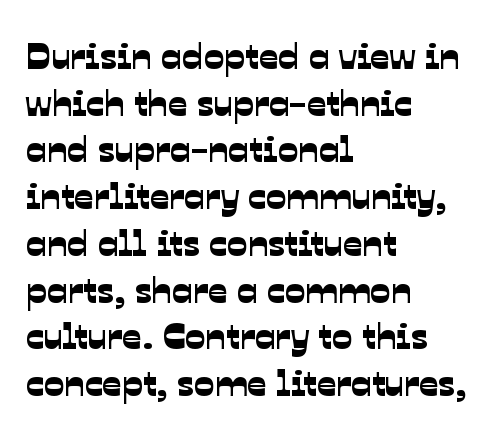
The text block is weighted toward the left margin, trailing off unevenly rightward. Nothing unusual about the tracking: characters are spaced as the font intends. The typeface chosen for these lines omits serifs. Type without underlining. Character widths vary here, with narrow letters taking less room than wide ones.
